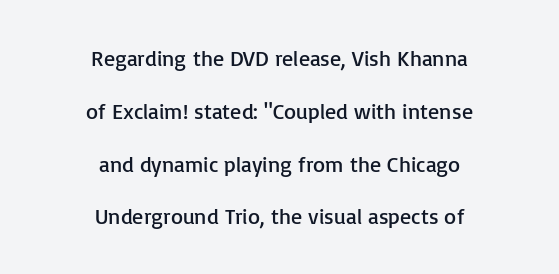
Q: Is the text bold? A: No.
Q: Is the text italic (slanted)? A: No, it is upright.
Q: Is the text underlined? A: No.
Q: How is the paragraph aligned? A: Centered.
Q: Is the spacing between letters normal or unusually wide? A: Normal.
Q: Is the spacing between lines tight, normal or loose? A: Loose.
